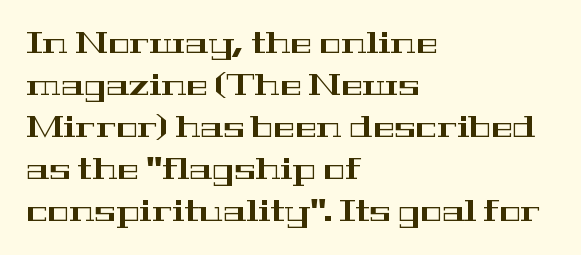
Q: Is the text italic (slanted)? A: No, it is upright.
Q: Is the typeface a serif or a sans-serif typeface? A: Serif.
Q: Is the text underlined? A: No.
Q: How is the paragraph aligned? A: Left-aligned.
Q: Is the spacing between letters normal or unusually wide? A: Normal.
Q: Is the spacing between lines tight, normal or loose? A: Normal.
Q: Width (condensed, normal, or wide)? A: Wide.
Q: Stroke contrast? A: High.
Q: x-height? A: Medium.
Q: Monospaced? A: No.
